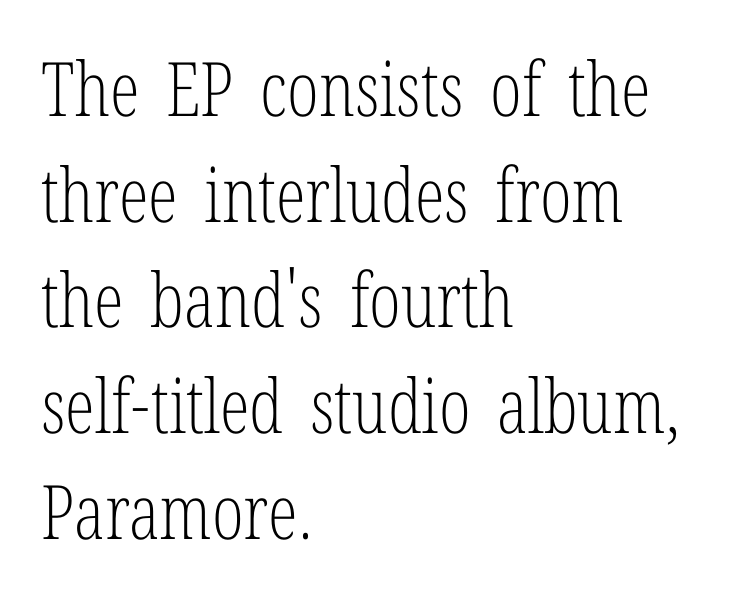
The image shows 75 px light, condensed serif type, upright; set left-aligned, normal line spacing (1.41x), normal letter spacing, not underlined; low stroke contrast and a medium x-height.
